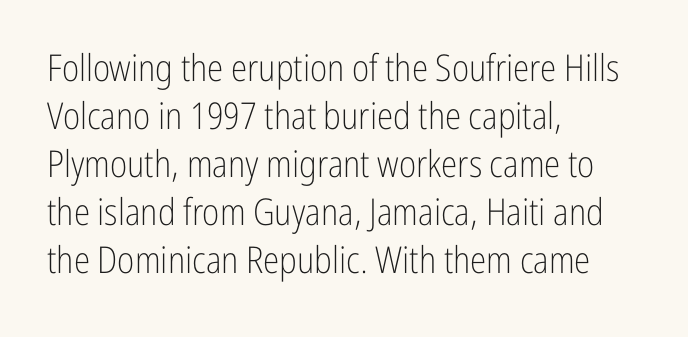
Honestly, the letter spacing is just normal — you wouldn't notice it. Quick note: not italic, upright. The vertical gap from one line to the next is medium. Each letter keeps its own natural width here, so spacing adapts to shape. The baseline area is clear. These lines stack with their left ends in a neat column.
